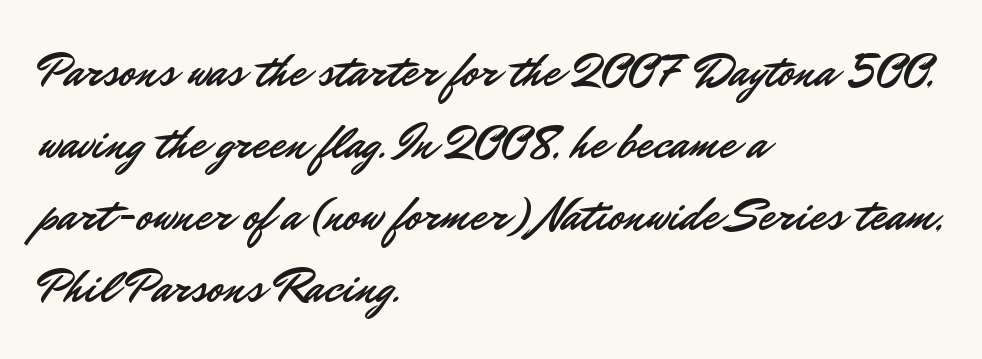
Q: Is the text italic (slanted)? A: Yes.
Q: Is the typeface a serif or a sans-serif typeface? A: Sans-serif.
Q: Is the text underlined? A: No.
Q: How is the paragraph aligned? A: Left-aligned.
Q: Is the spacing between letters normal or unusually wide? A: Normal.
Q: Is the spacing between lines tight, normal or loose? A: Normal.
Q: Width (condensed, normal, or wide)? A: Normal.
Q: Stroke contrast? A: Low.
Q: x-height? A: Small.
Q: Monospaced? A: No.
